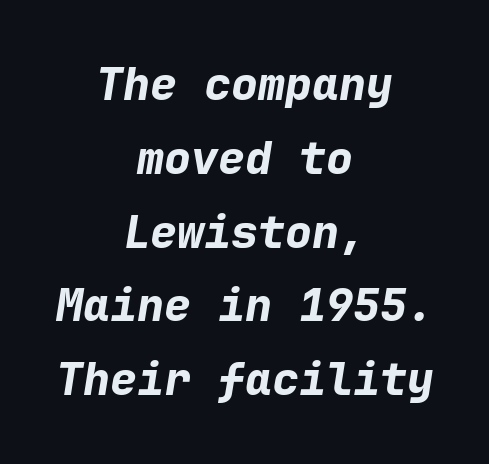
The image shows 45 px bold type, italic (leaning right), monospaced; set centered, normal line spacing (1.64x), normal letter spacing, not underlined; low stroke contrast and a medium x-height.
